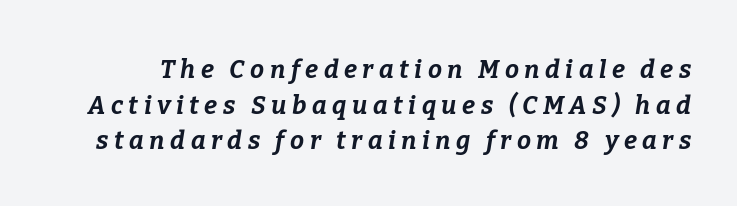
The specimen omits any rule beneath the text block's lines. Students, note that the glyphs here are deliberately spaced far apart. The leading is moderate, giving the passage an even texture. Look at the stroke-to-counter ratio: heavy, a bold. An italicized treatment has been applied to the whole sample.
